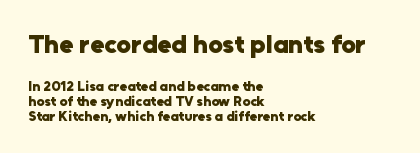
Q: Is the text bold? A: Yes.
Q: Is the text italic (slanted)? A: No, it is upright.
Q: Is the text underlined? A: No.
Q: How is the paragraph aligned? A: Left-aligned.
Q: Is the spacing between letters normal or unusually wide? A: Normal.
Q: Is the spacing between lines tight, normal or loose? A: Tight.
Q: Which block of text is set in a larger size, the first (top) or the second (bottom)? A: The first (top) one.
